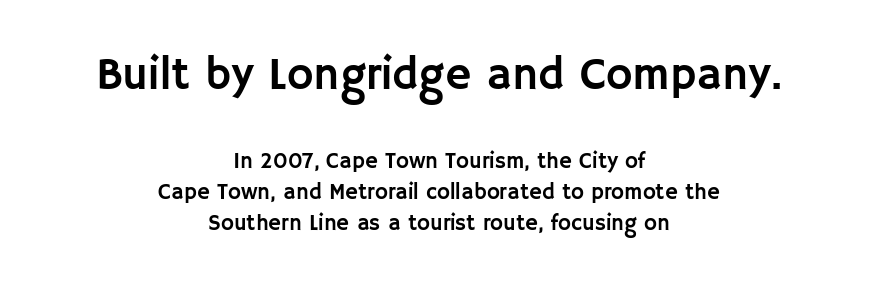
The image shows 45 px sans-serif type, upright; set centered, normal line spacing (1.42x), normal letter spacing, not underlined; the first (top) block is 2.05x larger; low stroke contrast and a large x-height.
